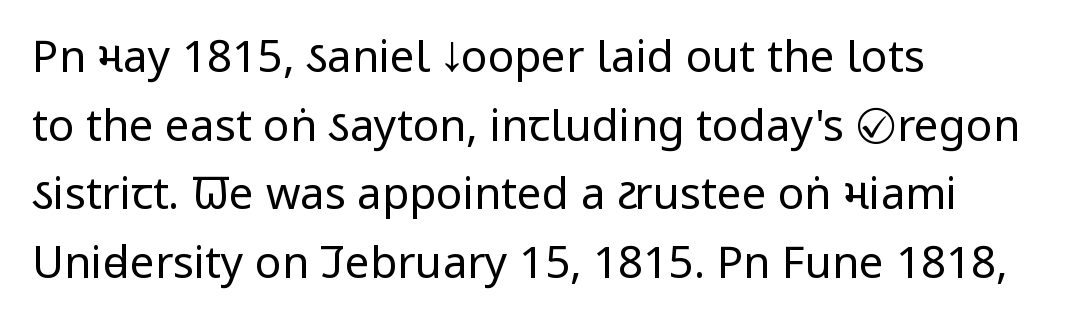
{"serif": "no", "italic": "no", "bold": "no", "weight": "regular", "width": "condensed", "stroke_contrast": "low", "x_height": "large", "monospaced": "no", "underline": "no", "align": "left", "line_spacing": "normal", "line_spacing_ratio": 1.56, "letter_spacing": "normal", "letter_spacing_em": 0.0, "glyph_px": 44}
